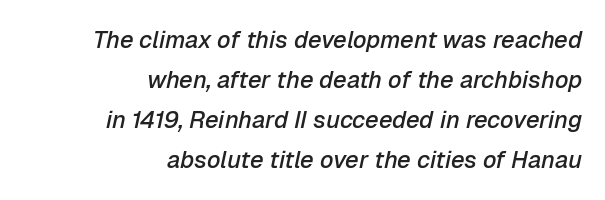
The image shows 24 px text type, italic (leaning right); set right-aligned, normal line spacing (1.67x), normal letter spacing, not underlined.
